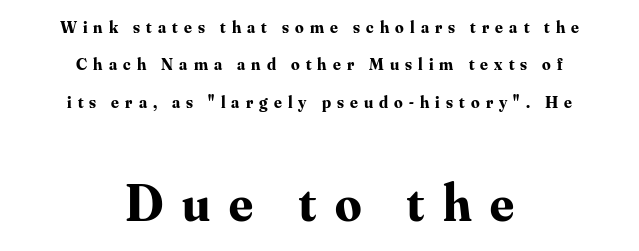
Q: Is the text bold? A: Yes.
Q: Is the text italic (slanted)? A: No, it is upright.
Q: Is the typeface a serif or a sans-serif typeface? A: Serif.
Q: Is the text underlined? A: No.
Q: How is the paragraph aligned? A: Centered.
Q: Is the spacing between letters normal or unusually wide? A: Unusually wide.
Q: Is the spacing between lines tight, normal or loose? A: Loose.
Q: Which block of text is set in a larger size, the first (top) or the second (bottom)? A: The second (bottom) one.
Q: Width (condensed, normal, or wide)? A: Normal.
Q: Stroke contrast? A: Medium.
Q: x-height? A: Small.
Q: Monospaced? A: No.
